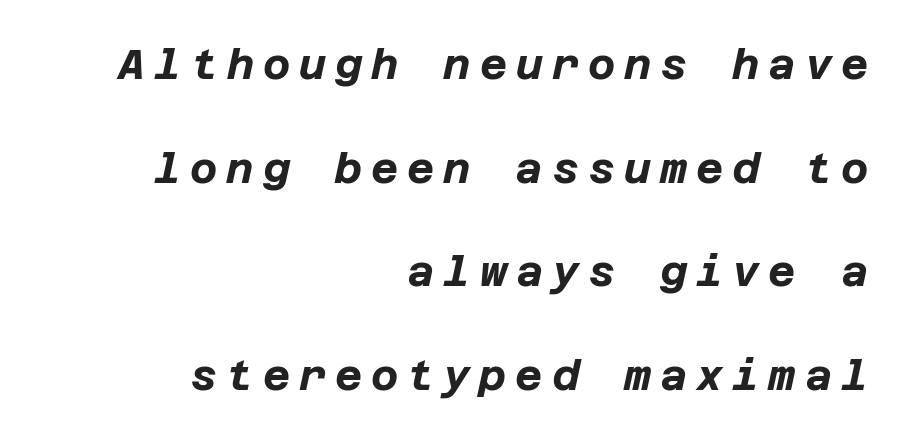
{"italic": "yes", "lean": "right", "slant_degrees": 12, "bold": "yes", "weight": "bold", "width": "normal", "stroke_contrast": "low", "x_height": "large", "underline": "no", "align": "right", "line_spacing": "loose", "line_spacing_ratio": 2.47, "letter_spacing": "wide", "letter_spacing_em": 0.21, "glyph_px": 42}
